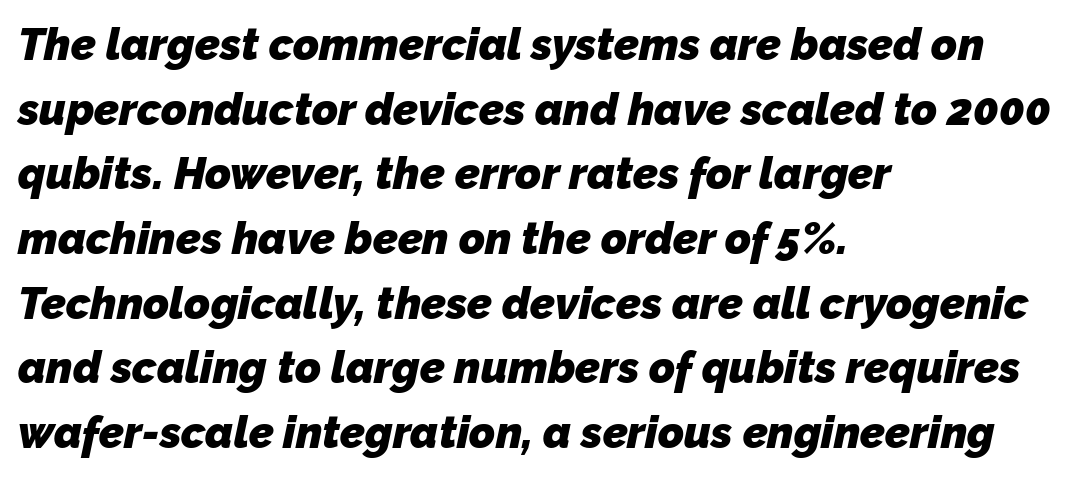
{"serif": "no", "bold": "yes", "weight": "heavy", "width": "normal", "stroke_contrast": "low", "x_height": "medium", "monospaced": "no", "underline": "no", "align": "left", "line_spacing": "normal", "line_spacing_ratio": 1.47, "letter_spacing": "normal", "letter_spacing_em": 0.0, "glyph_px": 44}
